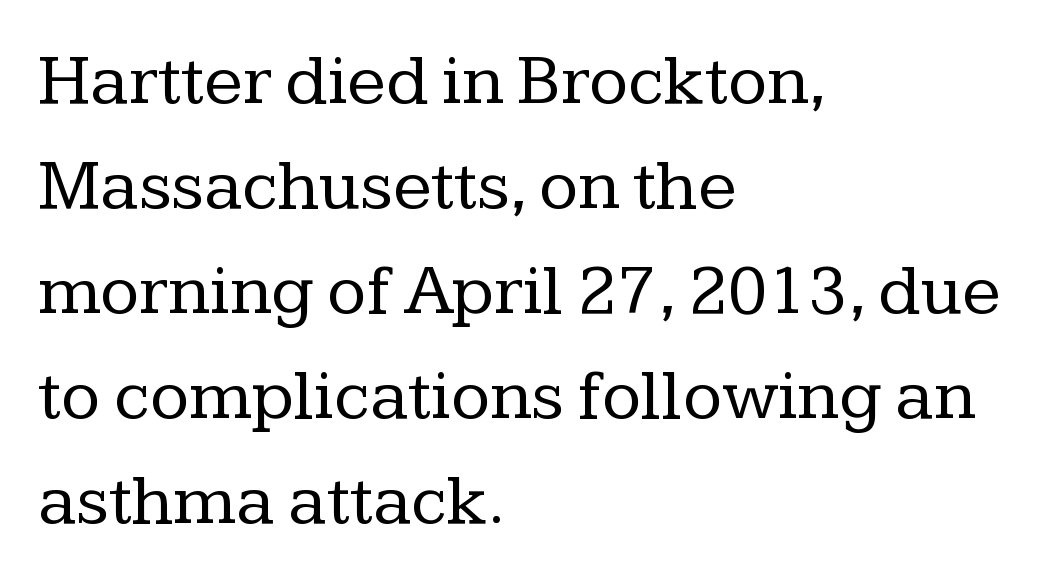
Tracking here is standard; glyphs follow each other at the usual distance. This sample has the flowing, uneven cadence of proportional lettering. Descenders hang freely into open space. Letterform terminals end in serifs throughout the passage. The weight would be labelled regular, book, light, or lighter still.
